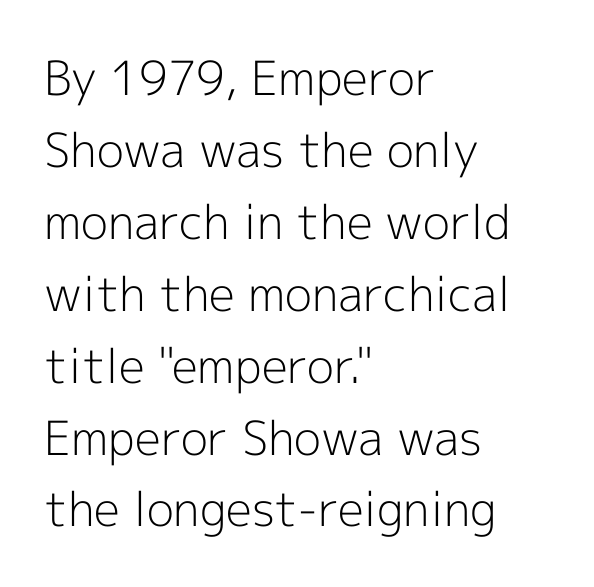
The image shows 47 px light sans-serif type, upright; set left-aligned, normal line spacing (1.53x), normal letter spacing, not underlined; a medium x-height.
